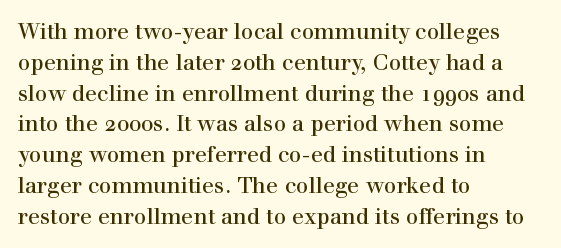
A classic flush-left, rag-right setting is used for this passage. Rendered with straight, roman letterforms. The rendering uses a moderate line-height, typical for paragraphs. In terms of letterspacing, this is plain default setting.
